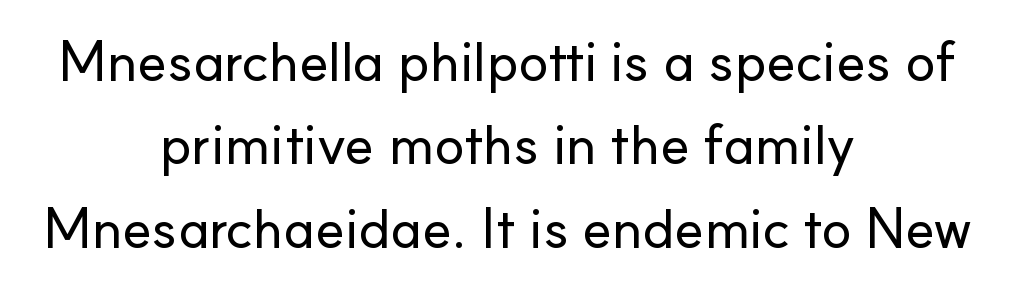
Style check: upright. No feet cap the strokes, marking this as sans-serif type. The strip under each line holds only bare page. Note the varied advance widths — an 'i' is clearly narrower than an 'm'. Honestly, the letter spacing is just normal — you wouldn't notice it. Does the leading feel generous? No, just average.
